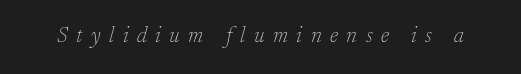
Compared with ordinary roman type, these characters are visibly tilted. Beneath every word, the page is bare. Words appear elongated and porous because spacing is wide. Stems here are at most as thick as an everyday book face.
